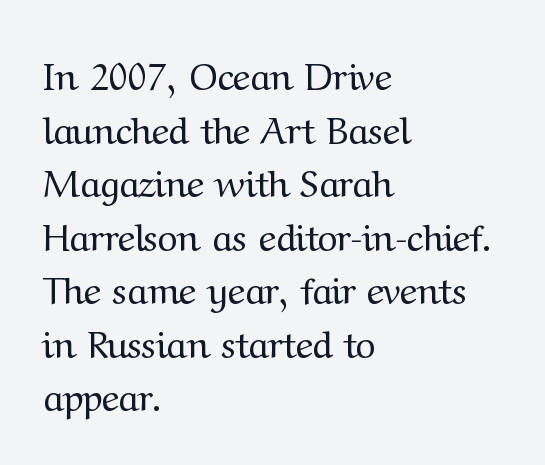
Q: Is the text bold? A: No.
Q: Is the text italic (slanted)? A: No, it is upright.
Q: Is the typeface a serif or a sans-serif typeface? A: Serif.
Q: Is the text underlined? A: No.
Q: How is the paragraph aligned? A: Left-aligned.
Q: Is the spacing between letters normal or unusually wide? A: Normal.
Q: Is the spacing between lines tight, normal or loose? A: Normal.
Q: Width (condensed, normal, or wide)? A: Normal.
Q: Stroke contrast? A: Medium.
Q: x-height? A: Medium.
Q: Monospaced? A: No.
